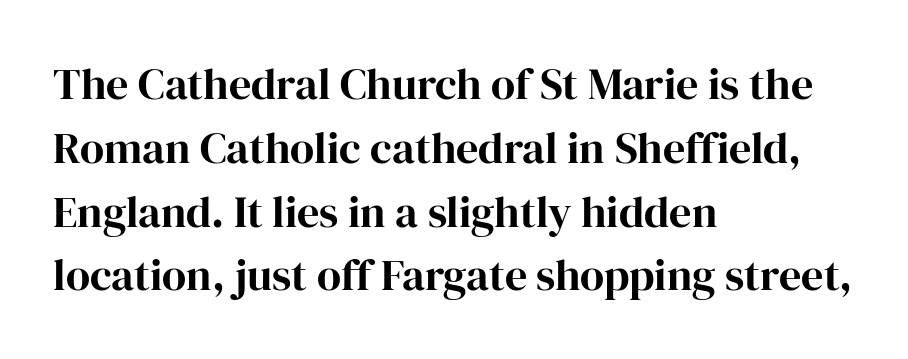
{"serif": "yes", "italic": "no", "width": "normal", "stroke_contrast": "high", "x_height": "medium", "monospaced": "no", "underline": "no", "align": "left", "line_spacing": "normal", "line_spacing_ratio": 1.45, "letter_spacing": "normal", "letter_spacing_em": 0.0, "glyph_px": 44}
